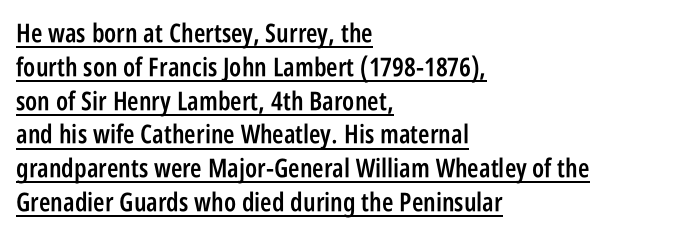
The image shows 26 px text type, upright; set left-aligned, normal line spacing (1.3x), normal letter spacing, underlined.
